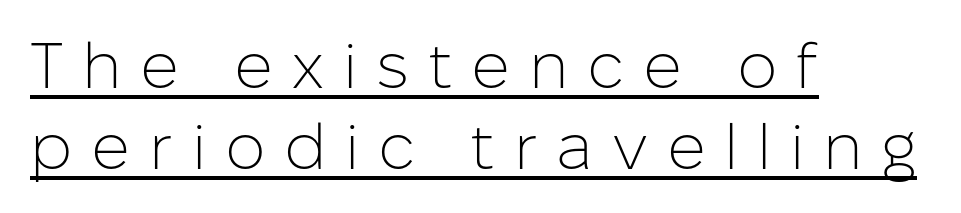
Where is the straight margin? On the left. The glyphs are accompanied by a horizontal stroke just below them. This sample uses expanded letter spacing, leaving extra air between glyphs. A typesetter would call this leading conventional body-copy spacing. Varying glyph widths throughout — classic text-font behaviour. Weight: in the light-to-regular range.
